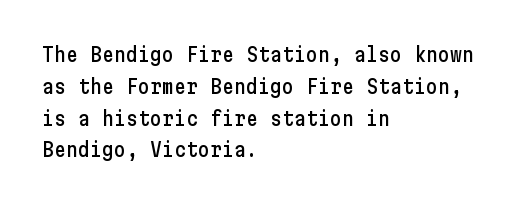
Q: Is the text italic (slanted)? A: No, it is upright.
Q: Is the text underlined? A: No.
Q: How is the paragraph aligned? A: Left-aligned.
Q: Is the spacing between letters normal or unusually wide? A: Normal.
Q: Is the spacing between lines tight, normal or loose? A: Normal.
